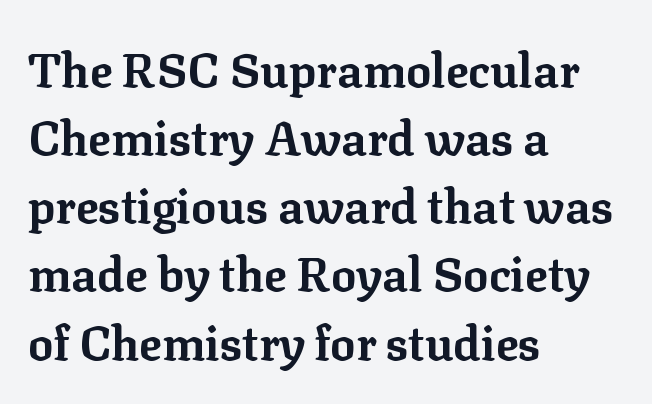
{"serif": "yes", "italic": "no", "bold": "yes", "weight": "bold", "width": "normal", "stroke_contrast": "low", "x_height": "medium", "monospaced": "no", "underline": "no", "align": "left", "line_spacing": "normal", "line_spacing_ratio": 1.45, "letter_spacing": "normal", "letter_spacing_em": 0.0, "glyph_px": 47}
